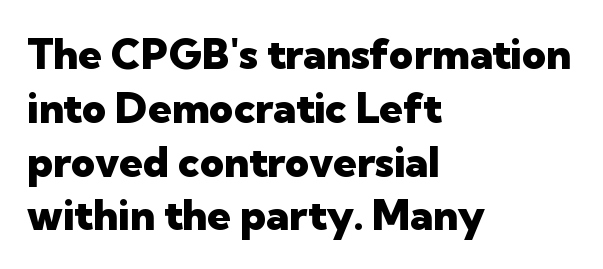
The image shows 42 px heavy sans-serif type, upright; set left-aligned, normal line spacing (1.28x), normal letter spacing, not underlined; low stroke contrast and a medium x-height.
